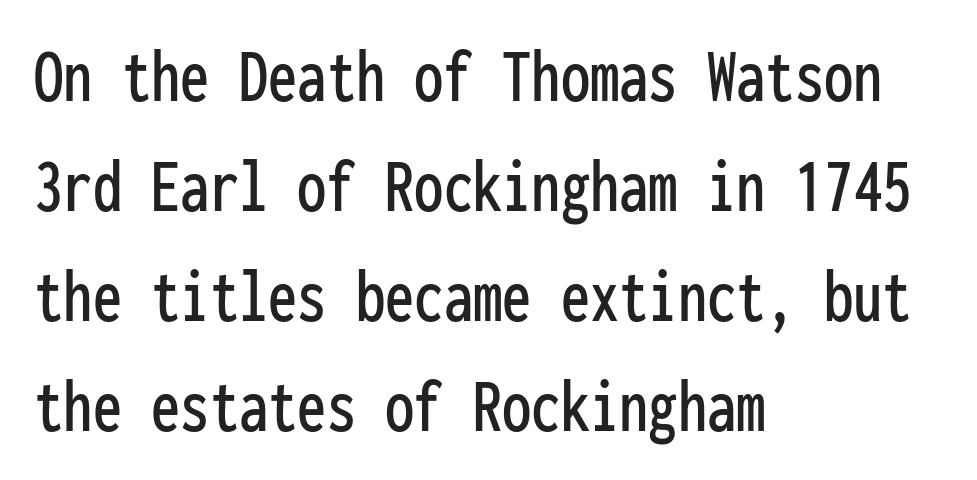
{"serif": "no", "italic": "no", "width": "condensed", "stroke_contrast": "low", "x_height": "medium", "monospaced": "yes", "underline": "no", "align": "left", "line_spacing": "normal", "line_spacing_ratio": 1.41, "letter_spacing": "normal", "letter_spacing_em": 0.0, "glyph_px": 78}
